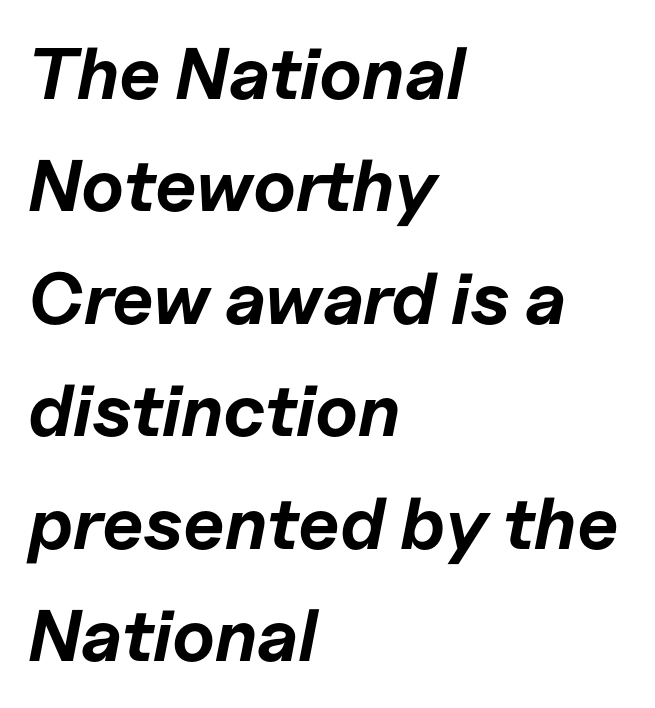
The image shows 73 px bold type, italic (leaning right); set left-aligned, normal line spacing (1.54x), normal letter spacing, not underlined; low stroke contrast and a medium x-height.
